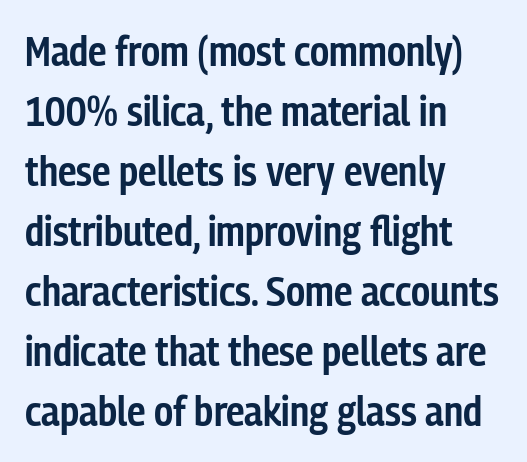
{"serif": "no", "italic": "no", "bold": "semi", "weight": "semibold", "width": "condensed", "stroke_contrast": "low", "x_height": "medium", "monospaced": "no", "underline": "no", "align": "left", "line_spacing": "normal", "line_spacing_ratio": 1.43, "letter_spacing": "normal", "letter_spacing_em": 0.0, "glyph_px": 42}
